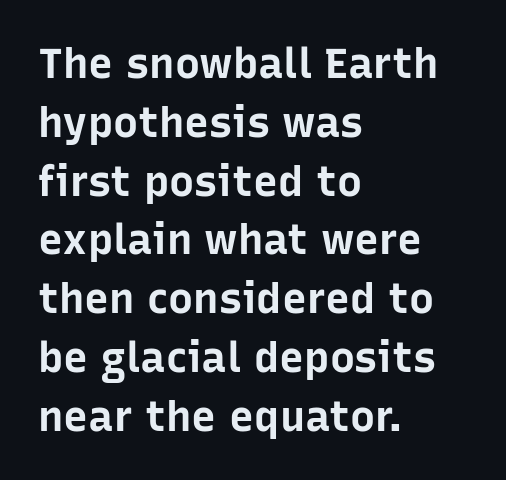
Short note: letters normally spaced. Honestly, there is no underline to notice here at all. The letters advance in unequal steps, a hallmark of proportional type. Typographically, this falls in the sans-serif category.
